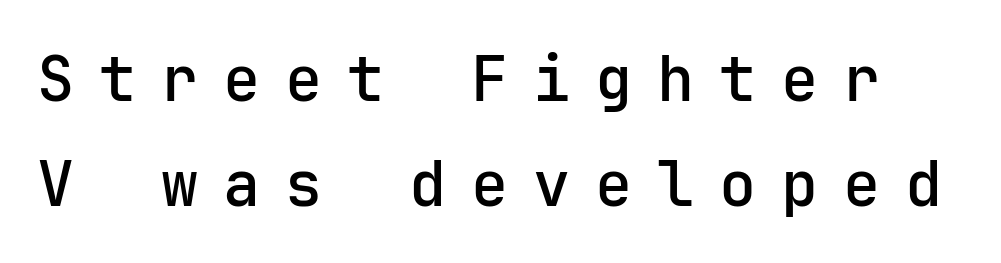
The image shows 62 px semibold sans-serif type, upright; set normal line spacing (1.7x), unusually wide letter spacing (+0.4 em), not underlined; low stroke contrast and a medium x-height.
